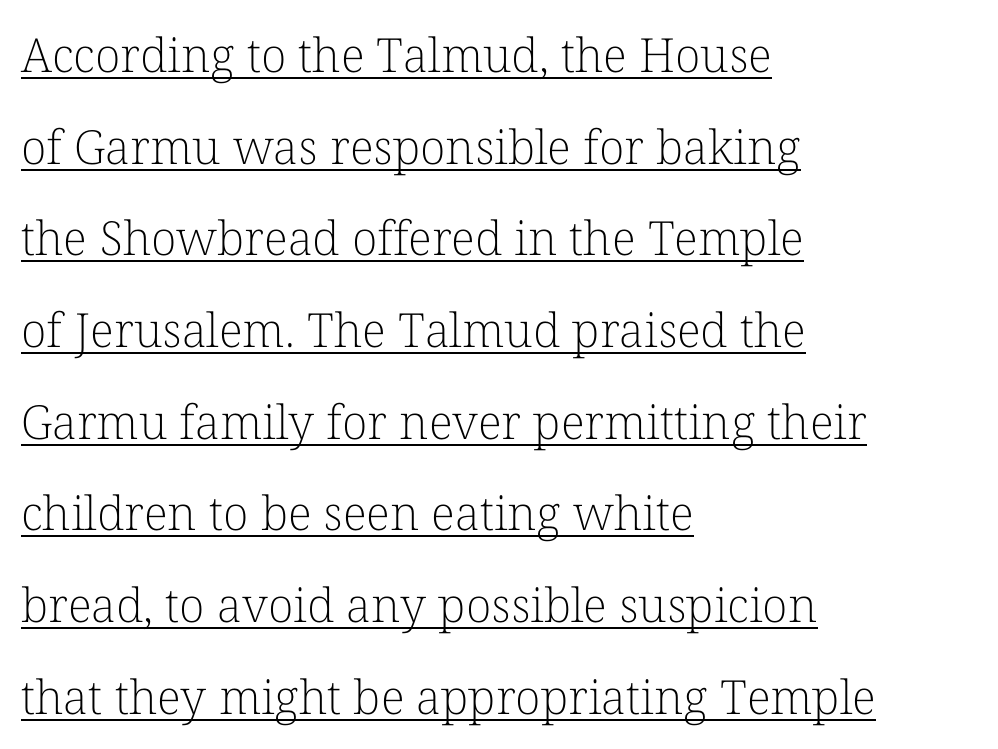
The cut favours lightness, reaching ordinary text weight at its darkest. The letters carry serifs — small finishing strokes at the ends of their stems. Which margin do the lines hug? The left one — the right edge is uneven. A baseline rule has been typeset under these characters.
